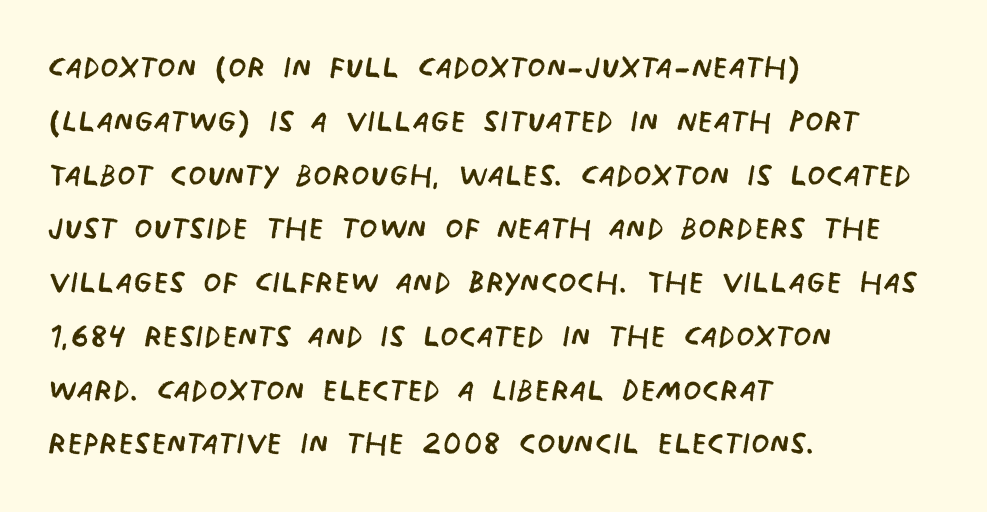
Anything drawn beneath the words? Only blank space. Nothing sits at the stroke ends, so this counts as sans-serif. Vertically, the passage feels balanced, rows spaced as you'd expect. The letters advance in unequal steps, a hallmark of proportional type.
